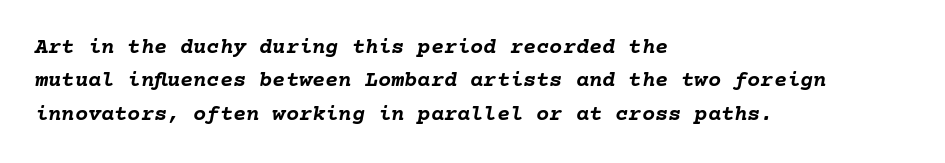
{"italic": "yes", "lean": "right", "slant_degrees": 10, "bold": "yes", "underline": "no", "align": "left", "line_spacing": "normal", "line_spacing_ratio": 1.52, "letter_spacing": "normal", "letter_spacing_em": 0.0, "glyph_px": 22}
